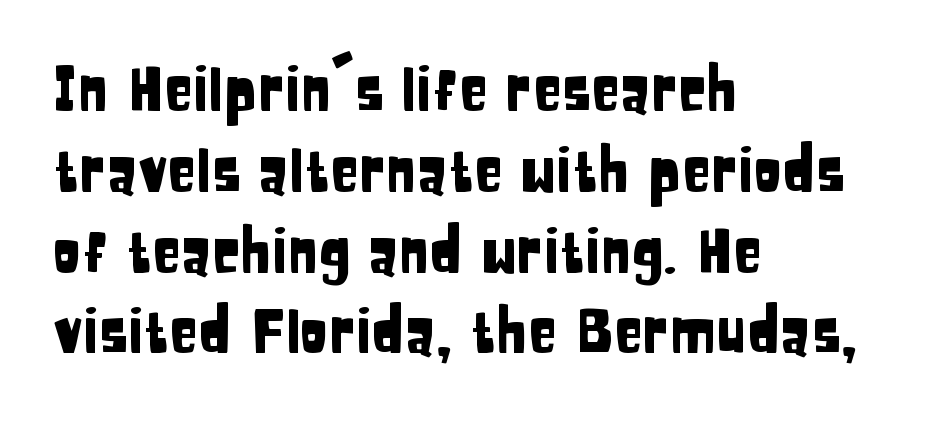
Q: Is the text italic (slanted)? A: No, it is upright.
Q: Is the typeface a serif or a sans-serif typeface? A: Sans-serif.
Q: Is the text underlined? A: No.
Q: How is the paragraph aligned? A: Left-aligned.
Q: Is the spacing between letters normal or unusually wide? A: Normal.
Q: Is the spacing between lines tight, normal or loose? A: Normal.
Q: Width (condensed, normal, or wide)? A: Condensed.
Q: Stroke contrast? A: Low.
Q: x-height? A: Large.
Q: Monospaced? A: No.
